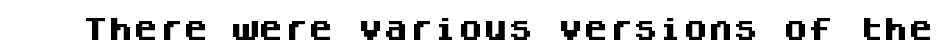
The image shows 25 px bold type, upright; set normal letter spacing, not underlined.
